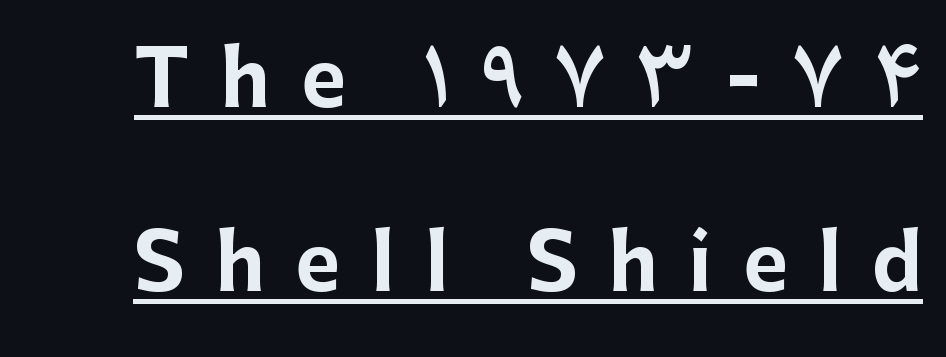
{"serif": "no", "italic": "no", "bold": "yes", "weight": "bold", "width": "normal", "stroke_contrast": "low", "x_height": "medium", "monospaced": "no", "underline": "yes", "line_spacing": "loose", "line_spacing_ratio": 2.39, "letter_spacing": "wide", "letter_spacing_em": 0.4, "glyph_px": 77}
